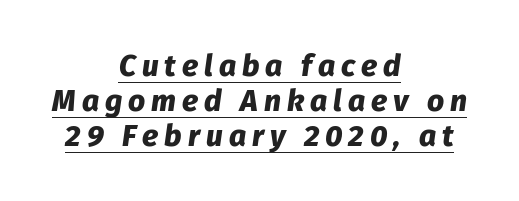
{"italic": "yes", "lean": "right", "slant_degrees": 8, "bold": "yes", "weight": "heavy", "width": "normal", "stroke_contrast": "low", "x_height": "medium", "monospaced": "no", "underline": "yes", "align": "center", "line_spacing_ratio": 1.16, "letter_spacing": "wide", "letter_spacing_em": 0.2, "glyph_px": 30}
